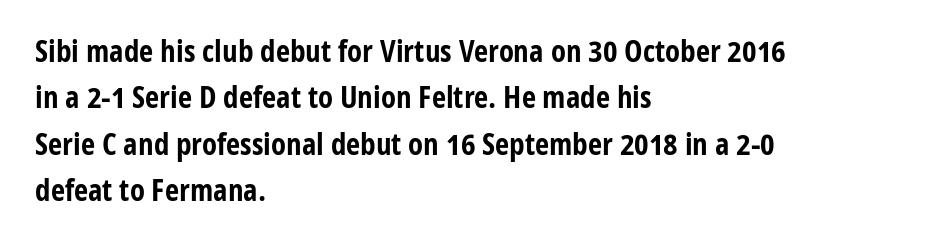
The image shows 31 px bold, condensed sans-serif type, upright; set left-aligned, normal line spacing (1.5x), normal letter spacing, not underlined; low stroke contrast and a medium x-height.
